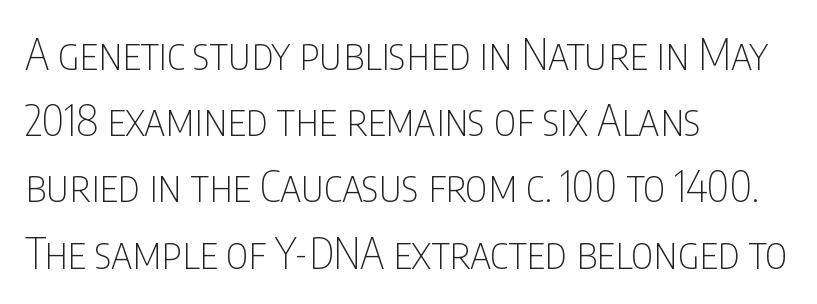
{"serif": "no", "italic": "no", "bold": "no", "weight": "thin", "width": "condensed", "stroke_contrast": "low", "x_height": "large", "monospaced": "no", "underline": "no", "align": "left", "line_spacing": "normal", "line_spacing_ratio": 1.54, "letter_spacing": "normal", "letter_spacing_em": 0.0, "glyph_px": 43}
